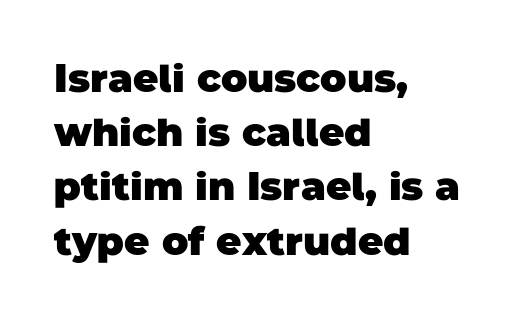
Nothing sits at the stroke ends, so this counts as sans-serif. The words here are not underlined. Observe the ordinary spacing: letters are neighbours, not strangers. Typographic density is high because the face is bold.
